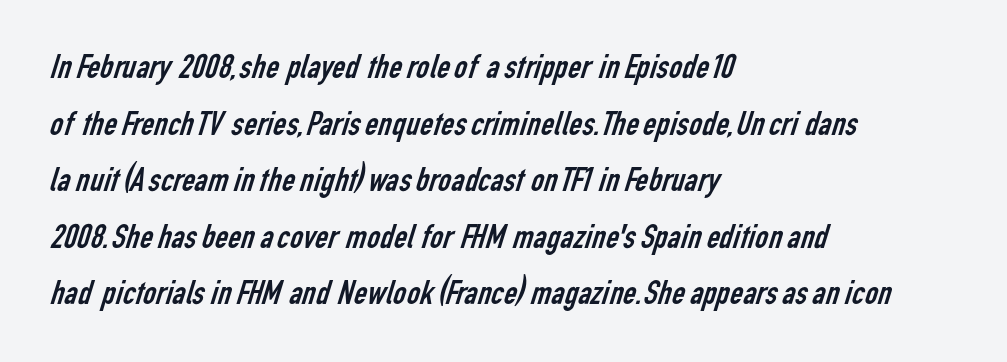
{"serif": "no", "bold": "no", "weight": "regular", "width": "condensed", "stroke_contrast": "low", "x_height": "medium", "monospaced": "no", "underline": "no", "align": "left", "line_spacing": "normal", "line_spacing_ratio": 1.57, "letter_spacing": "normal", "letter_spacing_em": 0.0, "glyph_px": 36}
